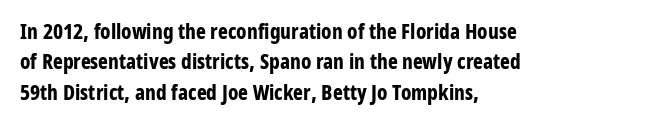
The image shows 21 px bold type, upright; set left-aligned, normal line spacing (1.45x), normal letter spacing, not underlined.
